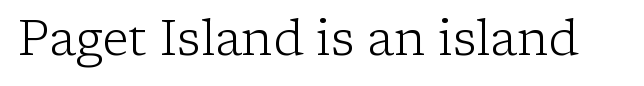
{"serif": "yes", "italic": "no", "bold": "no", "weight": "light", "width": "normal", "stroke_contrast": "low", "x_height": "medium", "monospaced": "no", "underline": "no", "letter_spacing": "normal", "letter_spacing_em": 0.0, "glyph_px": 49}
